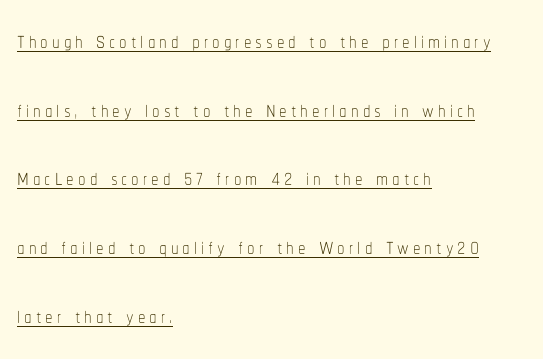
Q: Is the text bold? A: No.
Q: Is the text italic (slanted)? A: No, it is upright.
Q: Is the text underlined? A: Yes.
Q: How is the paragraph aligned? A: Left-aligned.
Q: Is the spacing between lines tight, normal or loose? A: Loose.
Q: Width (condensed, normal, or wide)? A: Condensed.
Q: Stroke contrast? A: Low.
Q: x-height? A: Medium.
Q: Monospaced? A: No.
